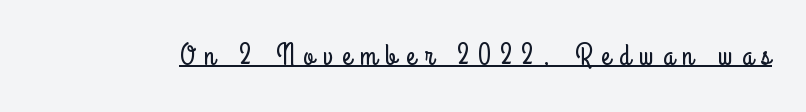
The image shows 30 px condensed sans-serif type; set unusually wide letter spacing (+0.3 em), underlined; low stroke contrast and a small x-height.
